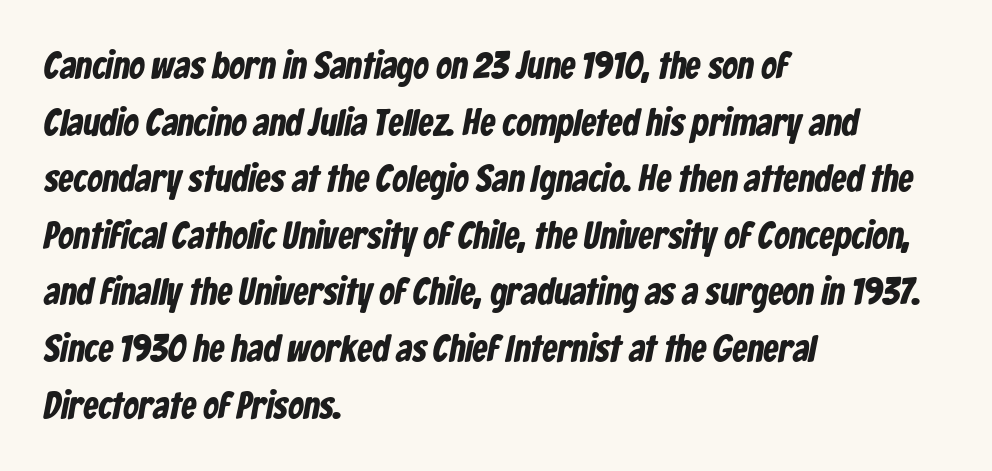
{"serif": "no", "width": "condensed", "stroke_contrast": "low", "x_height": "medium", "monospaced": "no", "underline": "no", "align": "left", "line_spacing": "normal", "line_spacing_ratio": 1.49, "letter_spacing": "normal", "letter_spacing_em": 0.0, "glyph_px": 38}
